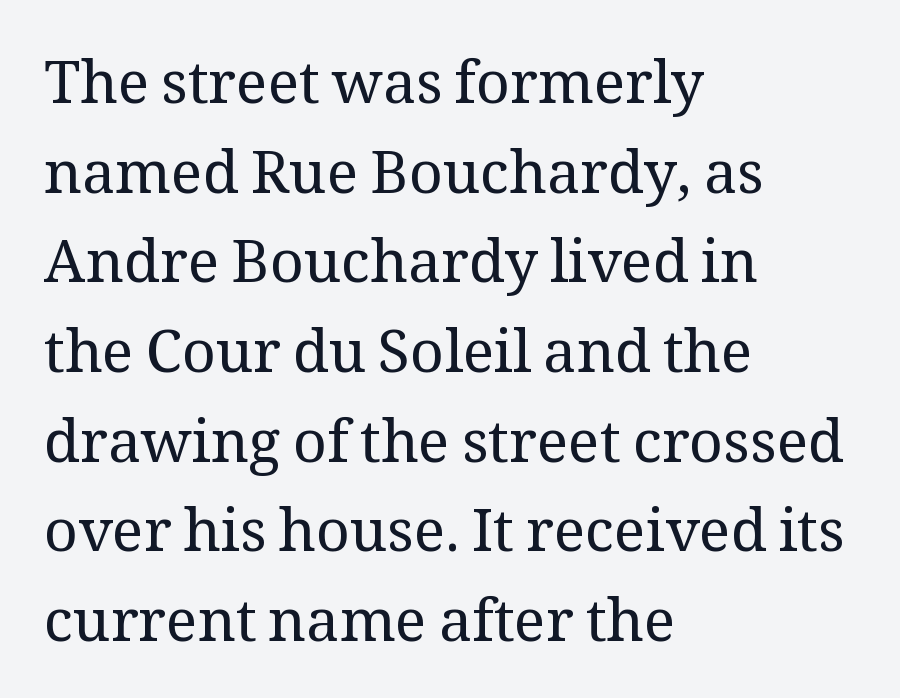
The image shows 59 px regular-weight serif type, upright; set left-aligned, normal line spacing (1.52x), normal letter spacing, not underlined; medium stroke contrast and a medium x-height.
